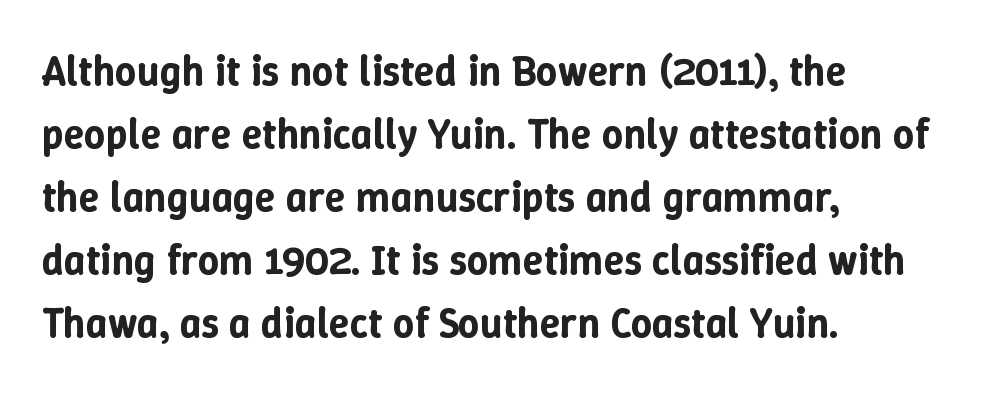
The rendering uses natural spacing where letterforms have individual widths. Clear beneath every line of the passage. Default kerning and tracking; the words read as compact shapes. The block of text has a typical density, with ordinary space between rows.
